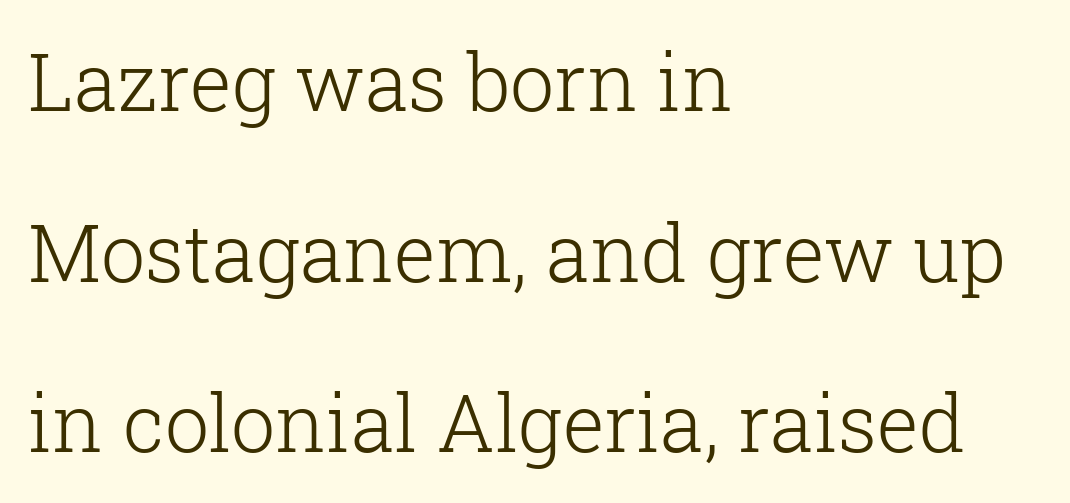
The image shows 79 px light serif type, upright; set left-aligned, loose line spacing (2.16x), normal letter spacing, not underlined; low stroke contrast and a medium x-height.
